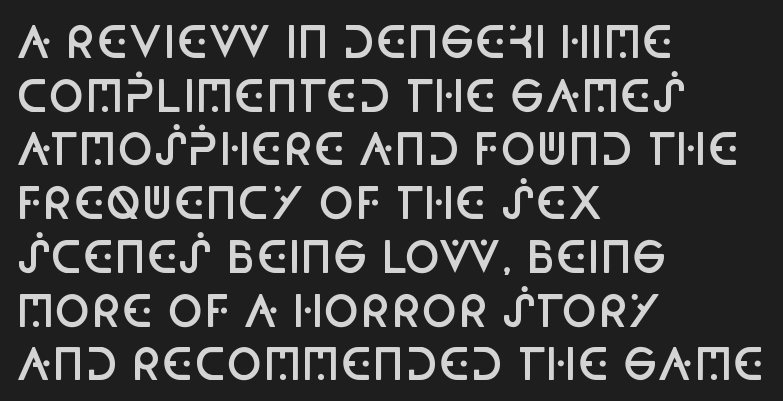
{"serif": "no", "italic": "no", "bold": "semi", "weight": "semibold", "width": "condensed", "stroke_contrast": "low", "x_height": "large", "monospaced": "no", "underline": "no", "align": "left", "line_spacing": "normal", "line_spacing_ratio": 1.25, "letter_spacing": "normal", "letter_spacing_em": 0.0, "glyph_px": 43}
